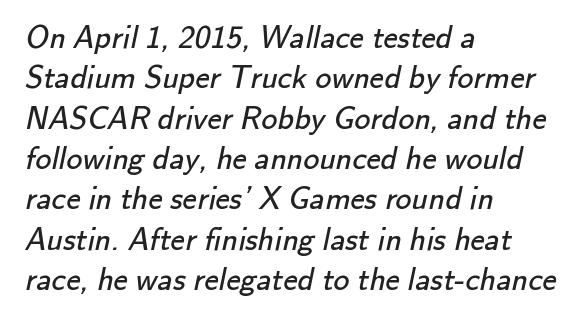
{"serif": "no", "bold": "no", "weight": "regular", "width": "normal", "stroke_contrast": "low", "x_height": "small", "monospaced": "no", "underline": "no", "align": "left", "line_spacing": "normal", "line_spacing_ratio": 1.26, "letter_spacing": "normal", "letter_spacing_em": 0.0, "glyph_px": 32}
